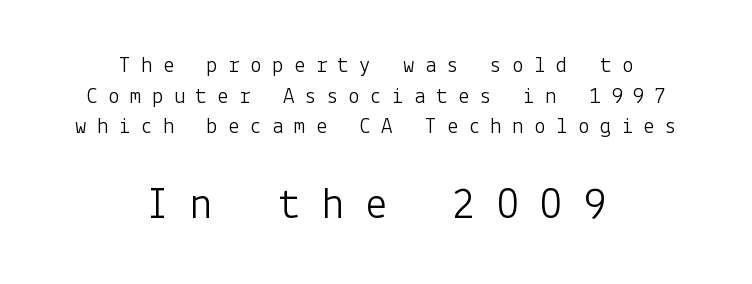
The image shows 46 px light sans-serif type, upright; set centered, normal line spacing (1.33x), unusually wide letter spacing (+0.45 em), not underlined; the second (bottom) block is 2.0x larger; low stroke contrast and a medium x-height.
